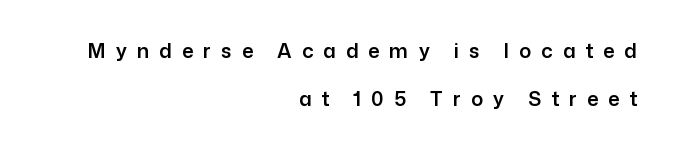
Q: Is the text italic (slanted)? A: No, it is upright.
Q: Is the text underlined? A: No.
Q: How is the paragraph aligned? A: Right-aligned.
Q: Is the spacing between letters normal or unusually wide? A: Unusually wide.
Q: Is the spacing between lines tight, normal or loose? A: Loose.
